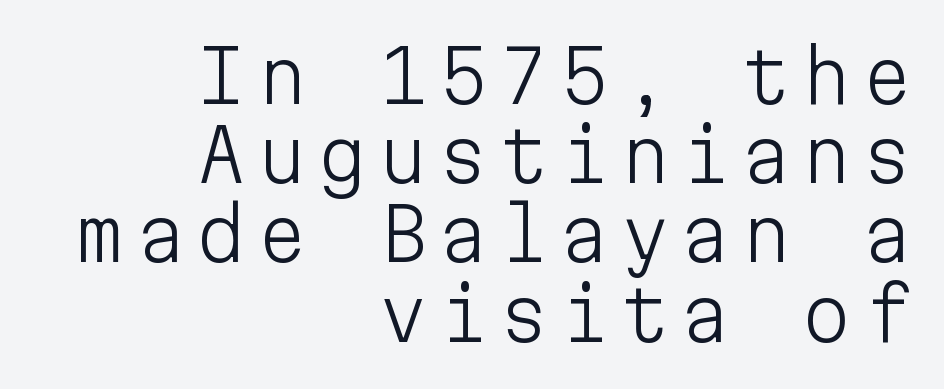
The letters stand straight up with perfectly vertical stems. A typesetter would call this monospace, since all characters share one set width. Each stroke keeps to a modest, everyday thickness or less. The passage shown is not underscored anywhere.
